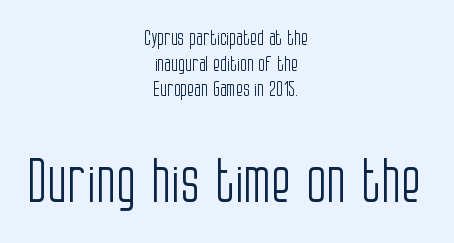
{"serif": "no", "italic": "no", "bold": "no", "weight": "light", "width": "condensed", "stroke_contrast": "low", "x_height": "large", "monospaced": "no", "underline": "no", "align": "center", "line_spacing": "normal", "line_spacing_ratio": 1.28, "letter_spacing": "normal", "letter_spacing_em": 0.0, "larger_block": "second", "size_ratio": 2.95, "glyph_px": 59}
